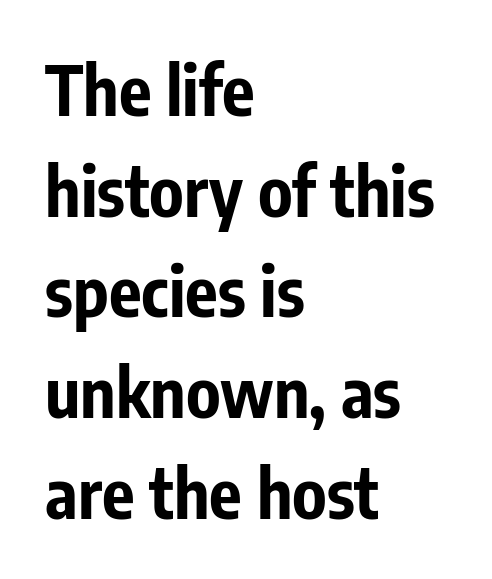
The image shows 68 px bold, condensed sans-serif type, upright; set left-aligned, normal line spacing (1.48x), normal letter spacing, not underlined; low stroke contrast and a medium x-height.
